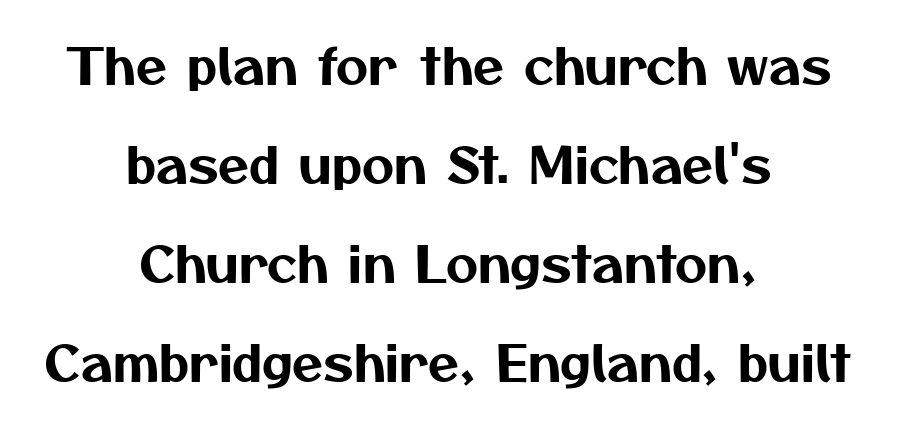
Q: Is the typeface a serif or a sans-serif typeface? A: Sans-serif.
Q: Is the text underlined? A: No.
Q: How is the paragraph aligned? A: Centered.
Q: Is the spacing between letters normal or unusually wide? A: Normal.
Q: Is the spacing between lines tight, normal or loose? A: Loose.
Q: Width (condensed, normal, or wide)? A: Normal.
Q: Stroke contrast? A: Medium.
Q: x-height? A: Medium.
Q: Monospaced? A: No.
